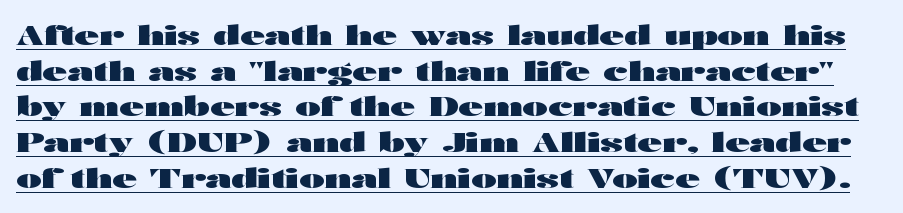
{"italic": "no", "bold": "yes", "underline": "yes", "line_spacing": "normal", "line_spacing_ratio": 1.32, "letter_spacing": "normal", "letter_spacing_em": 0.0, "glyph_px": 27}
